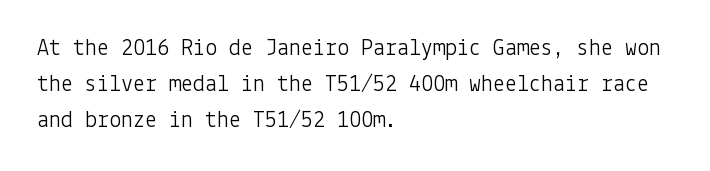
The image shows 24 px text type, upright; set left-aligned, normal line spacing (1.51x), normal letter spacing, not underlined.
